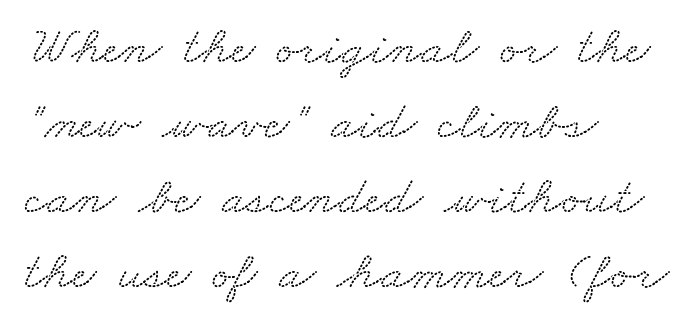
{"width": "wide", "stroke_contrast": "low", "x_height": "small", "monospaced": "no", "underline": "no", "align": "left", "line_spacing": "normal", "line_spacing_ratio": 1.39, "letter_spacing": "normal", "letter_spacing_em": 0.0, "glyph_px": 54}
